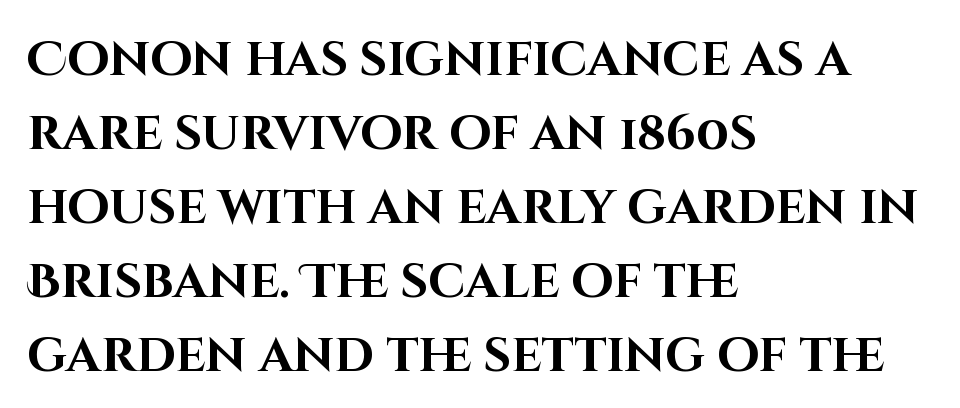
Q: Is the text bold? A: Yes.
Q: Is the text italic (slanted)? A: No, it is upright.
Q: Is the typeface a serif or a sans-serif typeface? A: Sans-serif.
Q: Is the text underlined? A: No.
Q: How is the paragraph aligned? A: Left-aligned.
Q: Is the spacing between letters normal or unusually wide? A: Normal.
Q: Is the spacing between lines tight, normal or loose? A: Normal.
Q: Width (condensed, normal, or wide)? A: Normal.
Q: Stroke contrast? A: High.
Q: x-height? A: Large.
Q: Monospaced? A: No.
